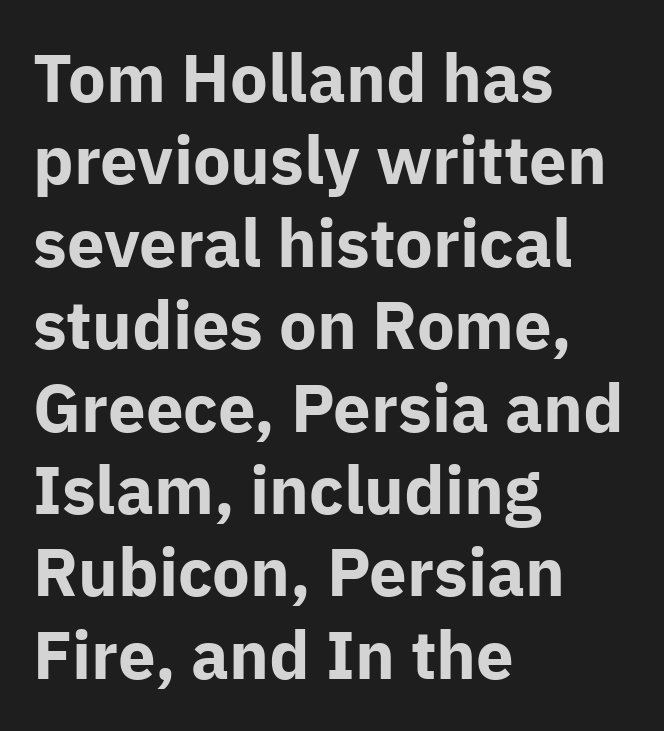
The specimen omits any rule beneath the text block's lines. All the whitespace from short lines collects on the right. The specimen reads as upright at a glance. A typesetter would call this proportional, since set widths differ per character.
